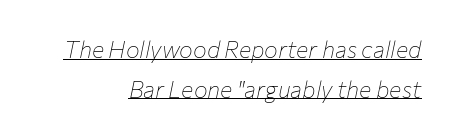
{"italic": "yes", "lean": "right", "slant_degrees": 12, "bold": "no", "underline": "yes", "align": "right", "line_spacing_ratio": 1.72, "letter_spacing": "normal", "letter_spacing_em": 0.0, "glyph_px": 23}
